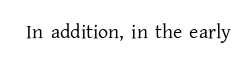
{"italic": "no", "bold": "no", "underline": "no", "letter_spacing": "normal", "letter_spacing_em": 0.0, "glyph_px": 20}
